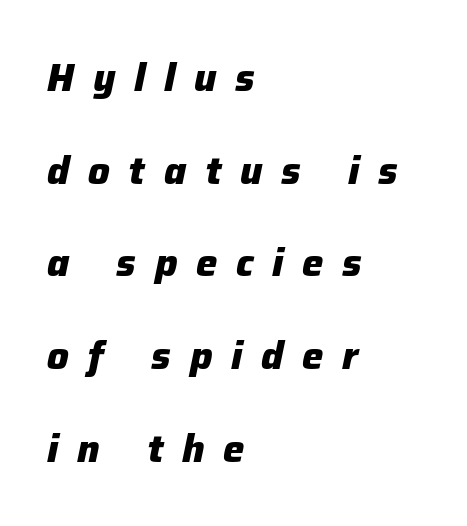
Q: Is the text bold? A: Yes.
Q: Is the text italic (slanted)? A: Yes, it leans right by about 12 degrees.
Q: Is the text underlined? A: No.
Q: How is the paragraph aligned? A: Left-aligned.
Q: Is the spacing between letters normal or unusually wide? A: Unusually wide.
Q: Is the spacing between lines tight, normal or loose? A: Loose.
Q: Width (condensed, normal, or wide)? A: Normal.
Q: Stroke contrast? A: Low.
Q: x-height? A: Medium.
Q: Monospaced? A: No.
